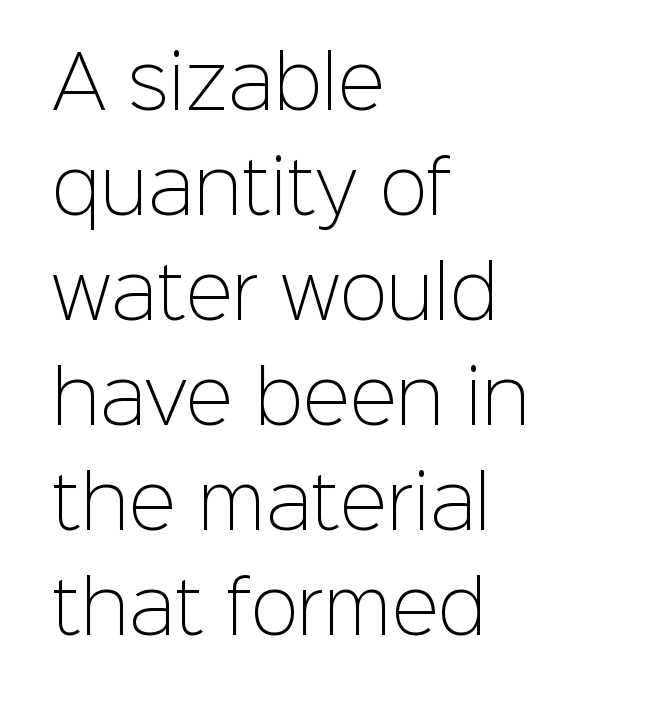
Vertical spacing — default. If you drew a line through each stem, it would be perfectly vertical. The face used here is rendered with its standard letterfit. The letters look calm and open, with moderate or lighter stems. Does the copy run flush right? No — it runs flush left.
